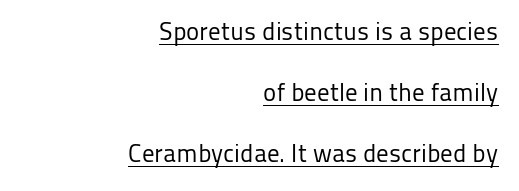
The image shows 25 px text type, upright; set right-aligned, loose line spacing (2.45x), normal letter spacing, underlined.
